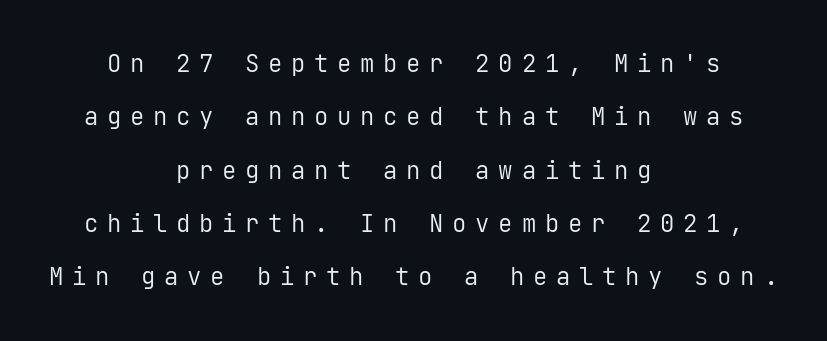
Q: Is the text bold? A: No.
Q: Is the text italic (slanted)? A: No, it is upright.
Q: Is the text underlined? A: No.
Q: How is the paragraph aligned? A: Centered.
Q: Is the spacing between letters normal or unusually wide? A: Unusually wide.
Q: Is the spacing between lines tight, normal or loose? A: Loose.
